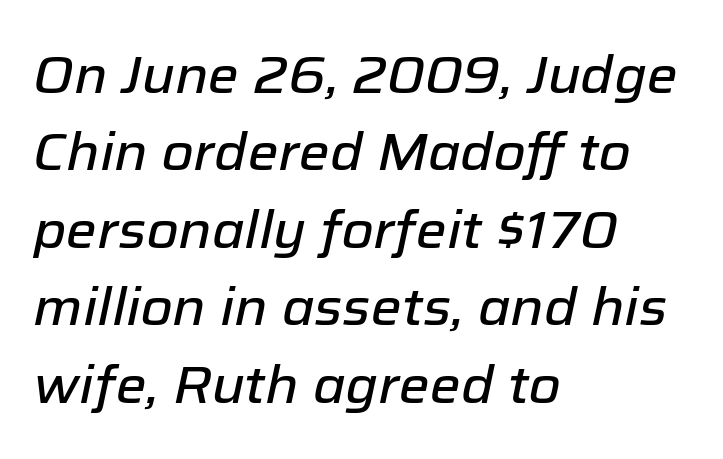
Q: Is the text italic (slanted)? A: Yes, it leans right by about 12 degrees.
Q: Is the text underlined? A: No.
Q: How is the paragraph aligned? A: Left-aligned.
Q: Is the spacing between letters normal or unusually wide? A: Normal.
Q: Is the spacing between lines tight, normal or loose? A: Normal.
Q: Width (condensed, normal, or wide)? A: Normal.
Q: Stroke contrast? A: Low.
Q: x-height? A: Medium.
Q: Monospaced? A: No.
